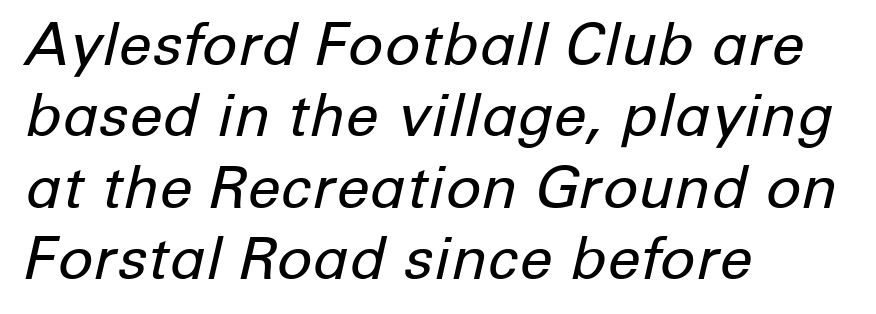
Q: Is the text bold? A: No.
Q: Is the text italic (slanted)? A: Yes, it leans right by about 12 degrees.
Q: Is the text underlined? A: No.
Q: How is the paragraph aligned? A: Left-aligned.
Q: Is the spacing between letters normal or unusually wide? A: Normal.
Q: Width (condensed, normal, or wide)? A: Normal.
Q: Stroke contrast? A: Low.
Q: x-height? A: Medium.
Q: Monospaced? A: No.
